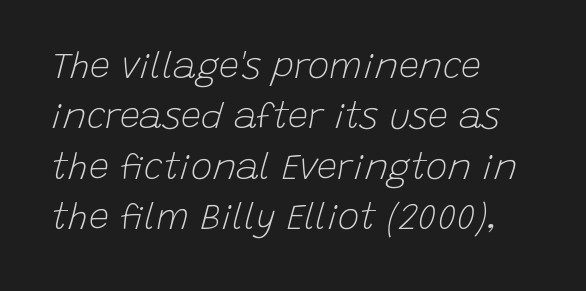
Think standard paragraph weight, or any step lighter than that. In terms of letterspacing, this is plain default setting. Varying glyph widths throughout — classic text-font behaviour. A typesetter would mark this as italic.
